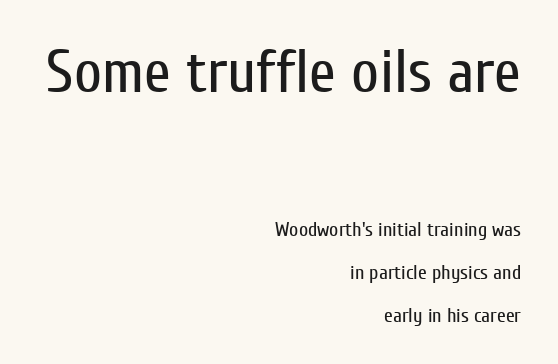
Only glyphs here, with clear space below each row. Every row of glyphs terminates at an identical x-position on the right. Summary of weight: not heavy and not bold. These lines stand farther apart than default settings would place them.
